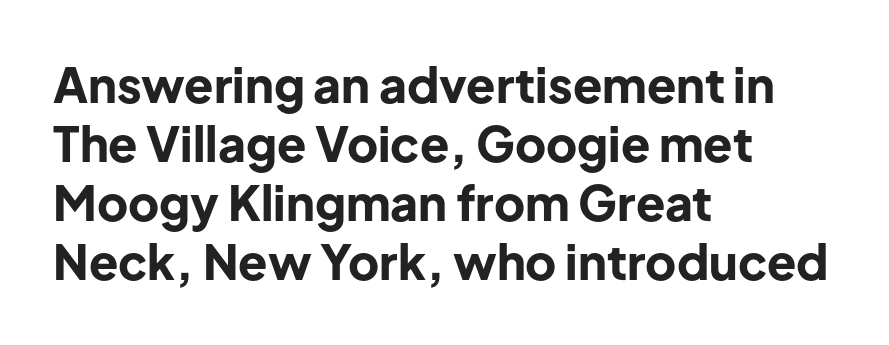
{"serif": "no", "italic": "no", "bold": "yes", "weight": "bold", "width": "normal", "stroke_contrast": "low", "x_height": "medium", "monospaced": "no", "underline": "no", "align": "left", "line_spacing_ratio": 1.23, "letter_spacing": "normal", "letter_spacing_em": 0.0, "glyph_px": 48}
